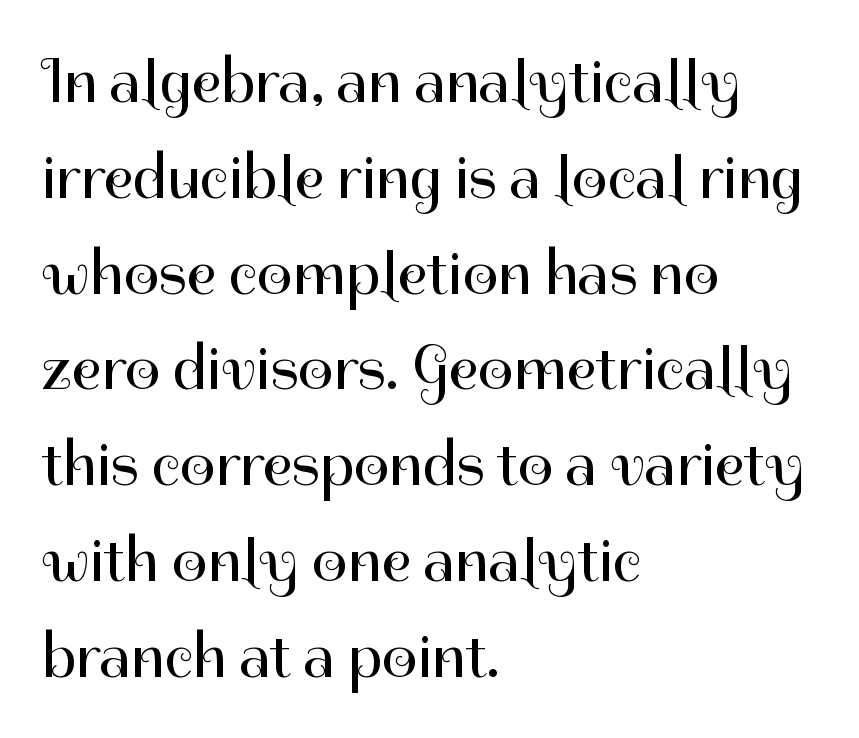
Italic: no, the glyphs are upright roman. Compared with a typical body face, this is equally light or lighter still. The lines in this sample share a left origin and differ only in where they stop. Each row of text sits above clean, open space.
